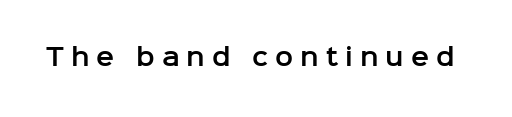
The type sits square on the baseline with zero lean. Tracking value appears strongly positive — letters spread wide. Anything drawn beneath the words? Only blank space.
